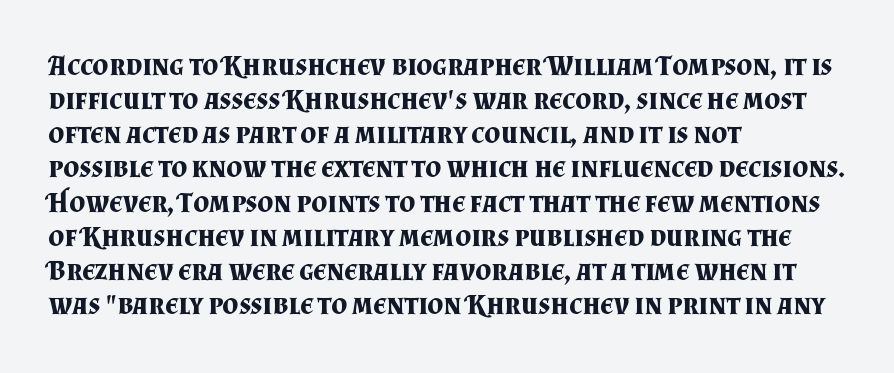
The image shows 28 px bold serif type, upright; set left-aligned, line spacing 1.22x, normal letter spacing, not underlined; medium stroke contrast and a small x-height.
